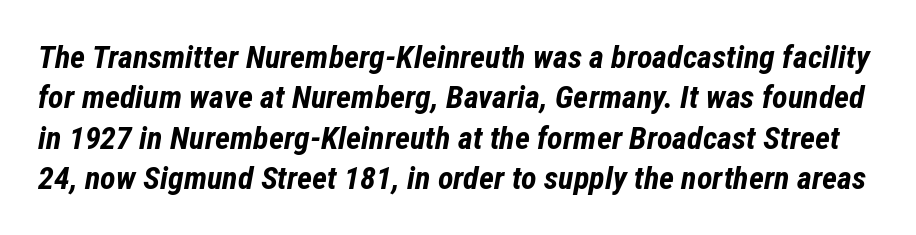
The image shows 32 px bold, condensed type, italic (leaning right); set normal line spacing (1.26x), normal letter spacing, not underlined; low stroke contrast and a medium x-height.
